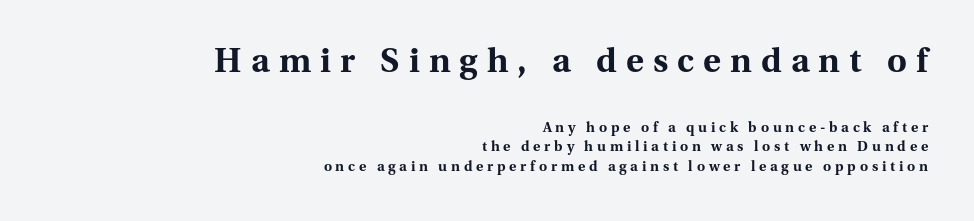
Q: Is the text bold? A: Yes.
Q: Is the text italic (slanted)? A: No, it is upright.
Q: Is the typeface a serif or a sans-serif typeface? A: Serif.
Q: Is the text underlined? A: No.
Q: How is the paragraph aligned? A: Right-aligned.
Q: Is the spacing between letters normal or unusually wide? A: Unusually wide.
Q: Is the spacing between lines tight, normal or loose? A: Normal.
Q: Which block of text is set in a larger size, the first (top) or the second (bottom)? A: The first (top) one.
Q: Width (condensed, normal, or wide)? A: Normal.
Q: Stroke contrast? A: Medium.
Q: x-height? A: Medium.
Q: Monospaced? A: No.
